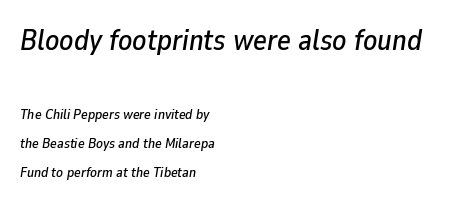
{"italic": "yes", "lean": "right", "slant_degrees": 9, "width": "normal", "stroke_contrast": "low", "x_height": "medium", "monospaced": "no", "underline": "no", "align": "left", "line_spacing": "loose", "line_spacing_ratio": 2.08, "letter_spacing": "normal", "letter_spacing_em": 0.0, "larger_block": "first", "size_ratio": 2.07, "glyph_px": 29}
